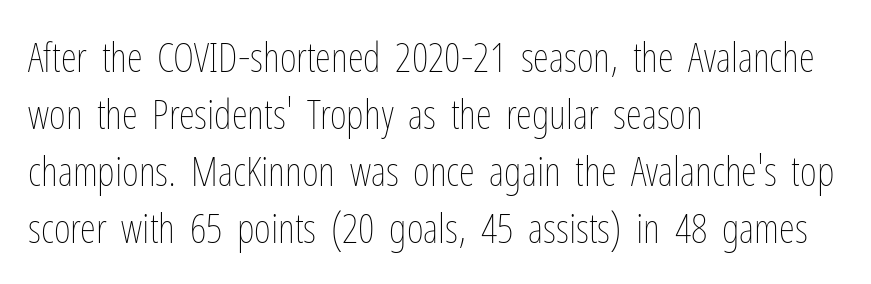
A typesetter would call this proportional, since set widths differ per character. Ascenders rise straight up at ninety degrees. Any mark beneath the type? The region is blank. Interline gaps are of average width in this sample. Stroke mass is kept to a normal reading level or below.
